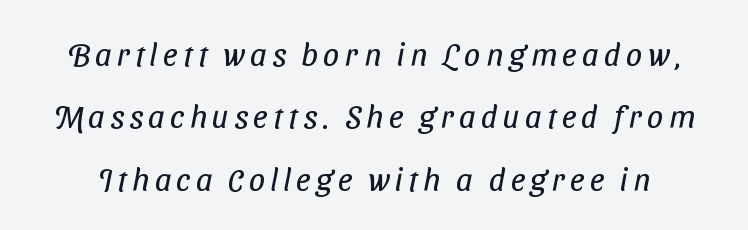
Q: Is the text bold? A: No.
Q: Is the typeface a serif or a sans-serif typeface? A: Sans-serif.
Q: Is the text underlined? A: No.
Q: Is the spacing between lines tight, normal or loose? A: Loose.
Q: Width (condensed, normal, or wide)? A: Condensed.
Q: Stroke contrast? A: Low.
Q: x-height? A: Medium.
Q: Monospaced? A: No.
